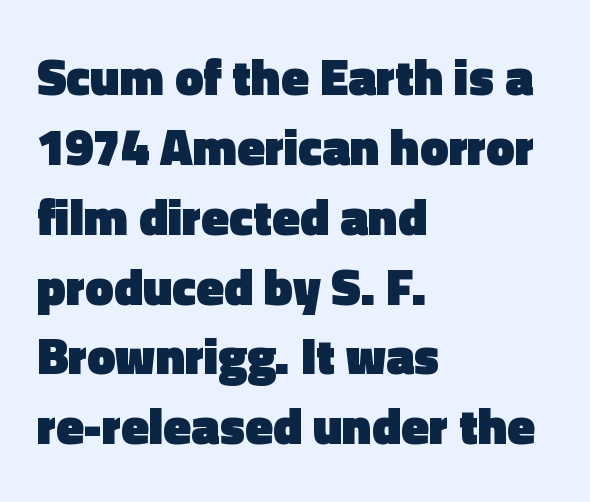
{"serif": "no", "italic": "no", "bold": "yes", "weight": "heavy", "width": "normal", "x_height": "medium", "monospaced": "no", "underline": "no", "align": "left", "line_spacing": "normal", "line_spacing_ratio": 1.37, "letter_spacing": "normal", "letter_spacing_em": 0.0, "glyph_px": 51}
